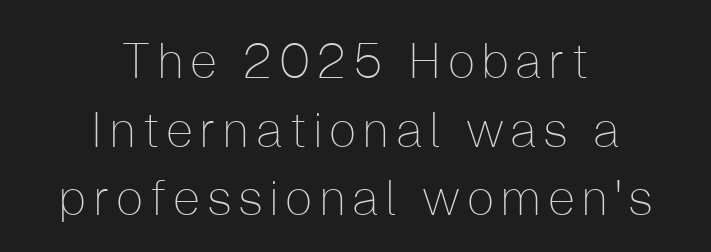
The image shows 49 px thin sans-serif type, upright; set centered, normal line spacing (1.4x), not underlined; low stroke contrast and a medium x-height.
